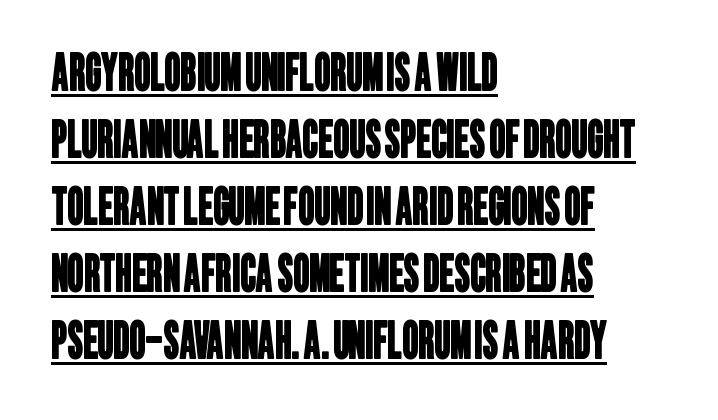
Q: Is the typeface a serif or a sans-serif typeface? A: Sans-serif.
Q: Is the text underlined? A: Yes.
Q: How is the paragraph aligned? A: Left-aligned.
Q: Is the spacing between letters normal or unusually wide? A: Normal.
Q: Is the spacing between lines tight, normal or loose? A: Normal.
Q: Width (condensed, normal, or wide)? A: Condensed.
Q: Stroke contrast? A: Low.
Q: x-height? A: Large.
Q: Monospaced? A: No.
